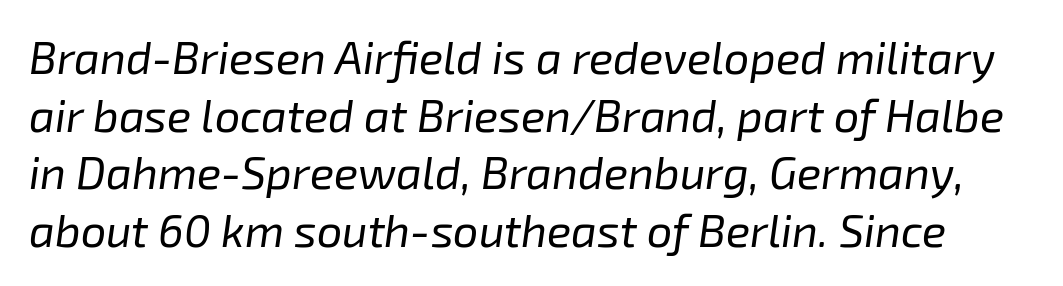
{"italic": "yes", "lean": "right", "slant_degrees": 8, "bold": "no", "weight": "regular", "width": "normal", "stroke_contrast": "low", "x_height": "medium", "monospaced": "no", "underline": "no", "line_spacing": "normal", "line_spacing_ratio": 1.28, "letter_spacing": "normal", "letter_spacing_em": 0.0, "glyph_px": 45}
